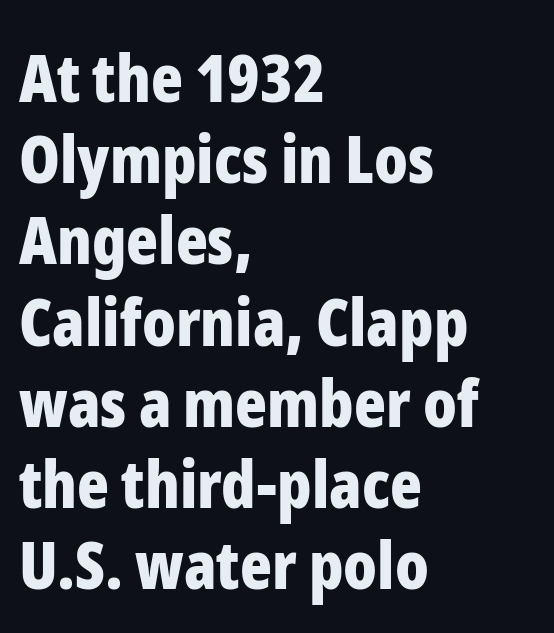
Q: Is the text bold? A: Yes.
Q: Is the text italic (slanted)? A: No, it is upright.
Q: Is the typeface a serif or a sans-serif typeface? A: Sans-serif.
Q: Is the text underlined? A: No.
Q: How is the paragraph aligned? A: Left-aligned.
Q: Is the spacing between letters normal or unusually wide? A: Normal.
Q: Width (condensed, normal, or wide)? A: Condensed.
Q: Stroke contrast? A: Low.
Q: x-height? A: Medium.
Q: Monospaced? A: No.
